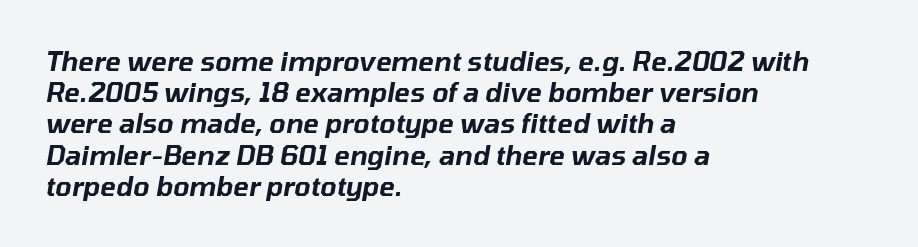
Glyph-to-glyph distance matches everyday printed text. The strip under each line holds only bare page. Where is the straight margin? On the left. The glyphs look as if they've been sheared to an angle.
